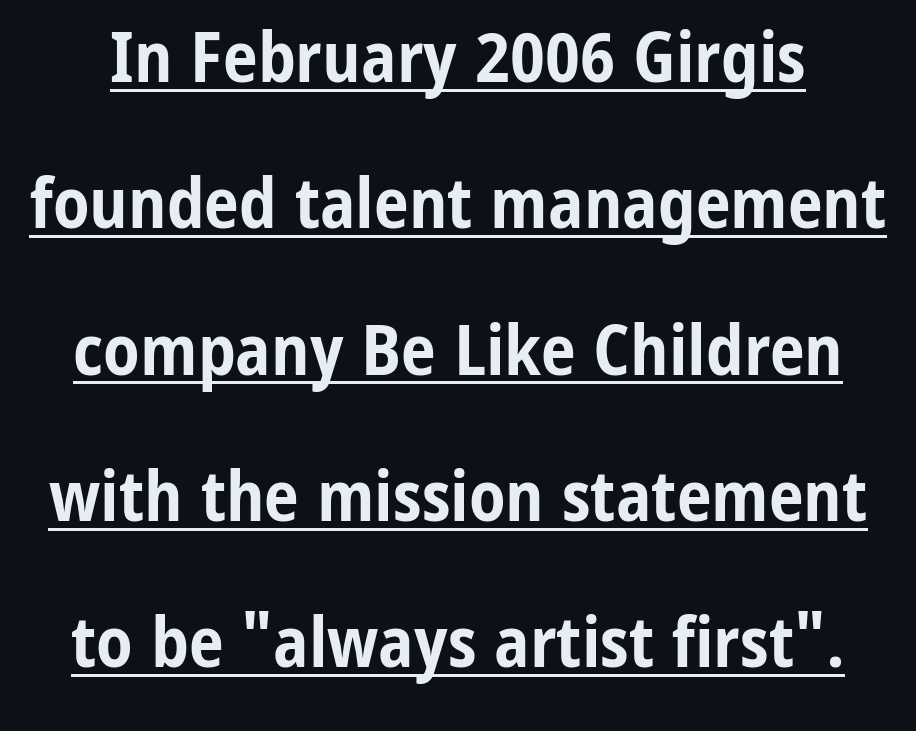
The image shows 70 px bold, condensed sans-serif type, upright; set loose line spacing (2.09x), normal letter spacing, underlined; low stroke contrast and a medium x-height.
